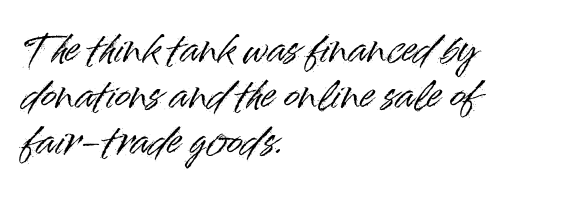
Q: Is the text italic (slanted)? A: Yes.
Q: Is the typeface a serif or a sans-serif typeface? A: Sans-serif.
Q: Is the text underlined? A: No.
Q: How is the paragraph aligned? A: Left-aligned.
Q: Is the spacing between letters normal or unusually wide? A: Normal.
Q: Is the spacing between lines tight, normal or loose? A: Normal.
Q: Width (condensed, normal, or wide)? A: Normal.
Q: Stroke contrast? A: High.
Q: x-height? A: Small.
Q: Monospaced? A: No.
